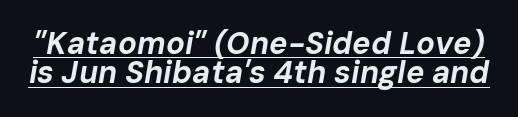
Q: Is the text bold? A: Yes.
Q: Is the text italic (slanted)? A: Yes, it leans right by about 10 degrees.
Q: Is the text underlined? A: Yes.
Q: Is the spacing between letters normal or unusually wide? A: Normal.
Q: Is the spacing between lines tight, normal or loose? A: Tight.
Q: Width (condensed, normal, or wide)? A: Normal.
Q: Stroke contrast? A: Low.
Q: x-height? A: Medium.
Q: Monospaced? A: No.
